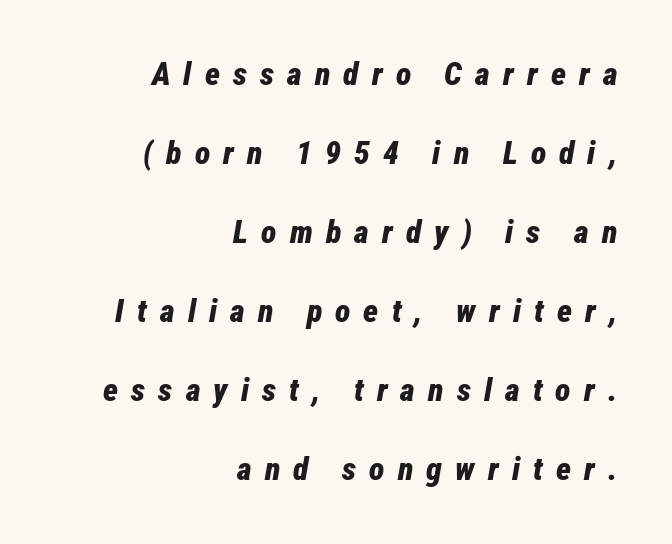
The image shows 32 px bold, condensed type, italic (leaning right); set right-aligned, loose line spacing (2.47x), unusually wide letter spacing (+0.41 em), not underlined; low stroke contrast and a medium x-height.
